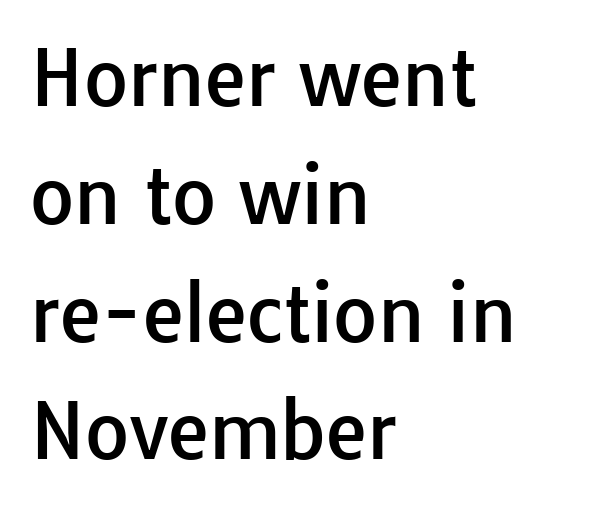
{"serif": "no", "italic": "no", "width": "normal", "stroke_contrast": "low", "x_height": "medium", "monospaced": "no", "underline": "no", "align": "left", "line_spacing": "normal", "line_spacing_ratio": 1.55, "letter_spacing": "normal", "letter_spacing_em": 0.0, "glyph_px": 76}
